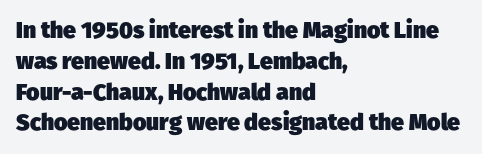
Q: Is the text bold? A: Yes.
Q: Is the text underlined? A: No.
Q: How is the paragraph aligned? A: Left-aligned.
Q: Is the spacing between letters normal or unusually wide? A: Normal.
Q: Is the spacing between lines tight, normal or loose? A: Normal.
